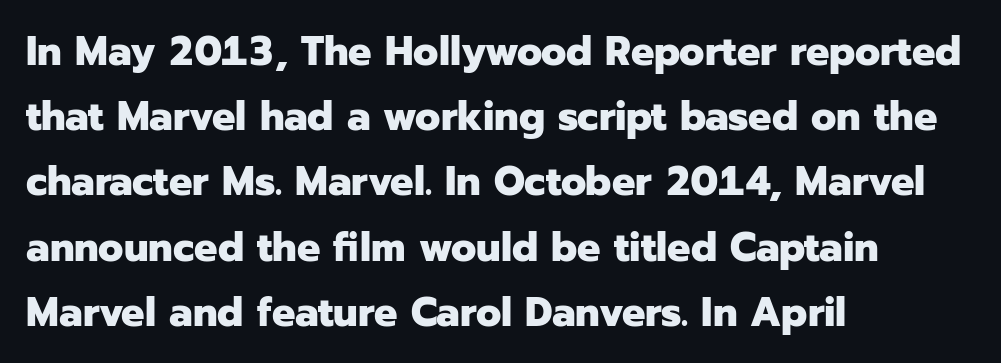
The compositor pushed each line to the left boundary. Plain, unruled lines of type. Style check: upright. Leading matches the norm, producing a regular column.
